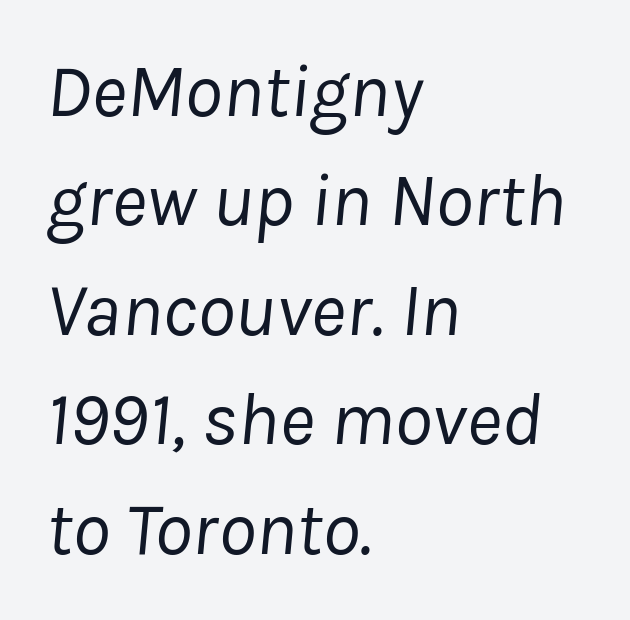
{"italic": "yes", "lean": "right", "slant_degrees": 8, "bold": "no", "weight": "regular", "width": "normal", "stroke_contrast": "low", "x_height": "medium", "monospaced": "no", "underline": "no", "align": "left", "line_spacing": "normal", "line_spacing_ratio": 1.44, "letter_spacing": "normal", "letter_spacing_em": 0.0, "glyph_px": 76}
